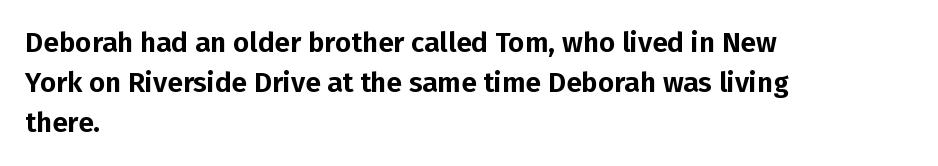
The image shows 28 px sans-serif type, upright; set left-aligned, normal line spacing (1.43x), normal letter spacing, not underlined; low stroke contrast and a medium x-height.
